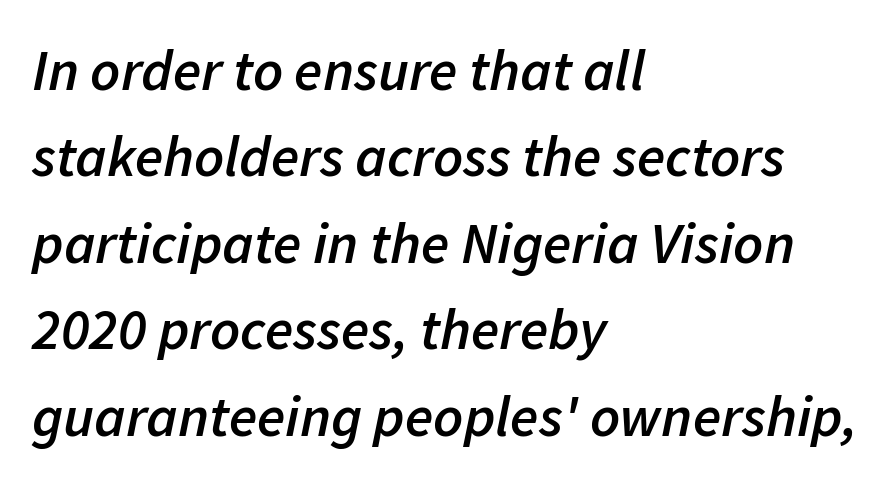
Q: Is the text bold? A: Semi-bold.
Q: Is the text italic (slanted)? A: Yes, it leans right by about 11 degrees.
Q: Is the text underlined? A: No.
Q: How is the paragraph aligned? A: Left-aligned.
Q: Is the spacing between letters normal or unusually wide? A: Normal.
Q: Is the spacing between lines tight, normal or loose? A: Normal.
Q: Width (condensed, normal, or wide)? A: Normal.
Q: Stroke contrast? A: Low.
Q: x-height? A: Medium.
Q: Monospaced? A: No.
